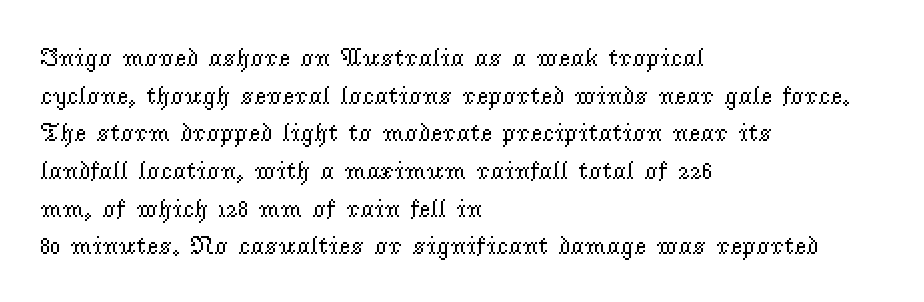
The image shows 26 px text type, upright; set left-aligned, normal line spacing (1.45x), normal letter spacing, not underlined.
